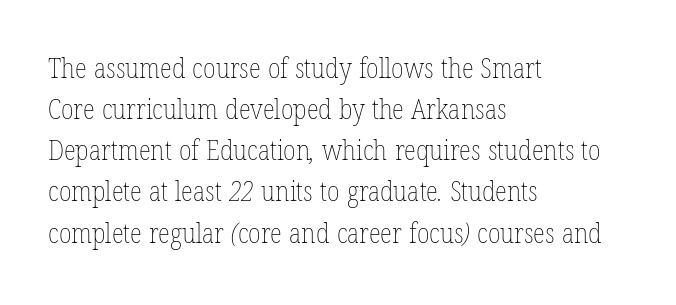
{"bold": "no", "weight": "thin", "width": "condensed", "stroke_contrast": "low", "x_height": "medium", "monospaced": "no", "underline": "no", "align": "left", "line_spacing": "normal", "line_spacing_ratio": 1.47, "letter_spacing": "normal", "letter_spacing_em": 0.0, "glyph_px": 28}
